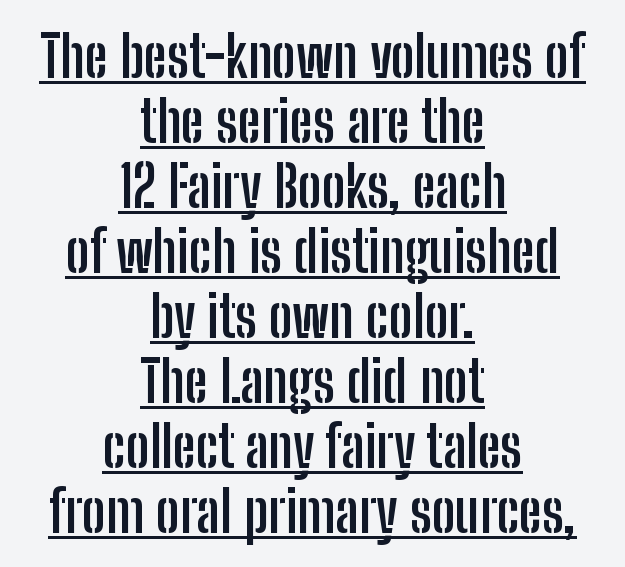
{"serif": "no", "italic": "no", "bold": "yes", "weight": "semibold", "width": "condensed", "stroke_contrast": "low", "x_height": "medium", "monospaced": "no", "underline": "yes", "align": "center", "line_spacing": "tight", "line_spacing_ratio": 1.14, "letter_spacing": "normal", "letter_spacing_em": 0.0, "glyph_px": 57}
